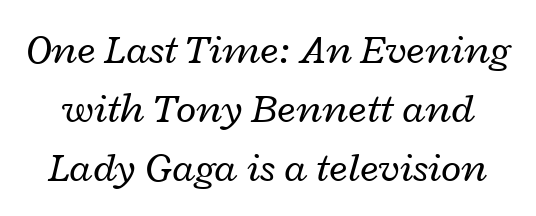
The image shows 42 px regular-weight, wide type, italic (leaning right); set normal line spacing (1.4x), normal letter spacing, not underlined; low stroke contrast and a medium x-height.
